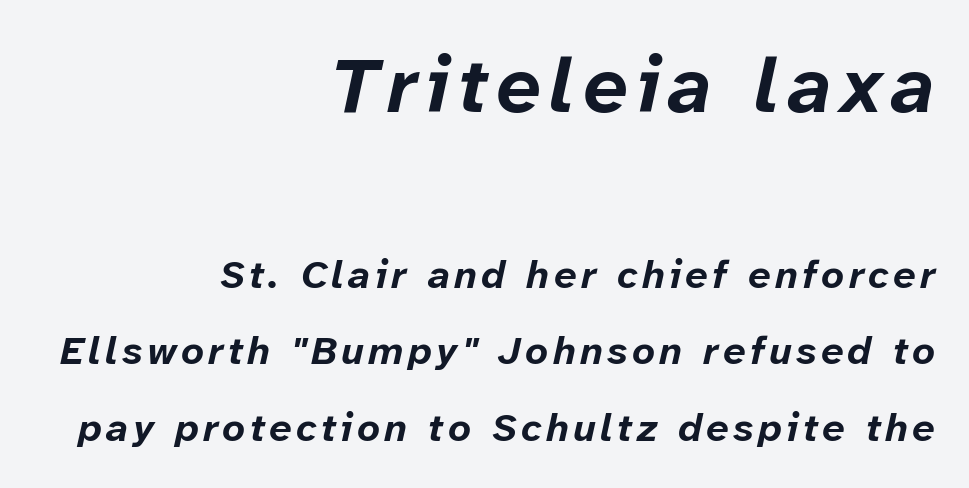
Q: Is the text bold? A: Yes.
Q: Is the text italic (slanted)? A: Yes, it leans right by about 12 degrees.
Q: Is the text underlined? A: No.
Q: How is the paragraph aligned? A: Right-aligned.
Q: Is the spacing between lines tight, normal or loose? A: Loose.
Q: Which block of text is set in a larger size, the first (top) or the second (bottom)? A: The first (top) one.
Q: Width (condensed, normal, or wide)? A: Normal.
Q: Stroke contrast? A: Low.
Q: x-height? A: Medium.
Q: Monospaced? A: No.
